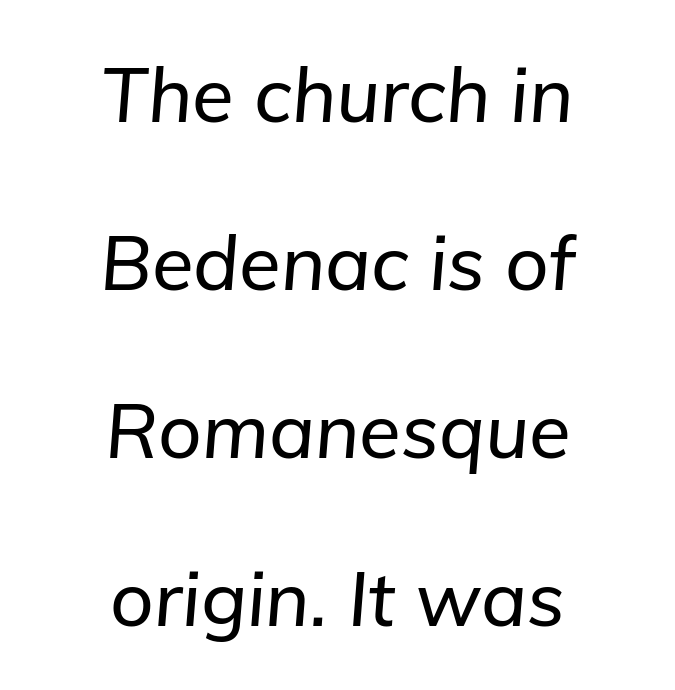
The face used here is proportionally spaced, like ordinary book or web type. A typesetter would mark this as italic. These lines are centered, leaving both edges ragged. The letters sit at their default tracking, neither squeezed nor spread.
